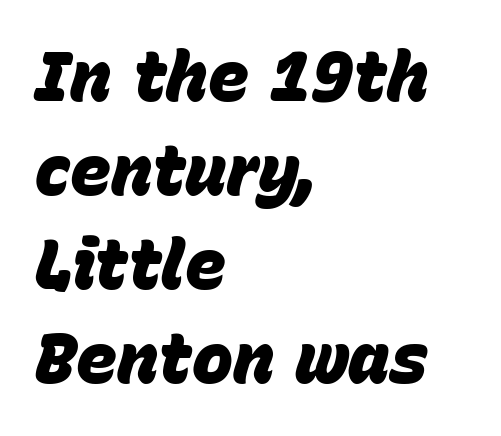
Q: Is the text bold? A: Yes.
Q: Is the text italic (slanted)? A: Yes, it leans right by about 15 degrees.
Q: Is the text underlined? A: No.
Q: How is the paragraph aligned? A: Left-aligned.
Q: Is the spacing between letters normal or unusually wide? A: Normal.
Q: Is the spacing between lines tight, normal or loose? A: Normal.
Q: Width (condensed, normal, or wide)? A: Normal.
Q: Stroke contrast? A: Low.
Q: x-height? A: Large.
Q: Monospaced? A: No.
